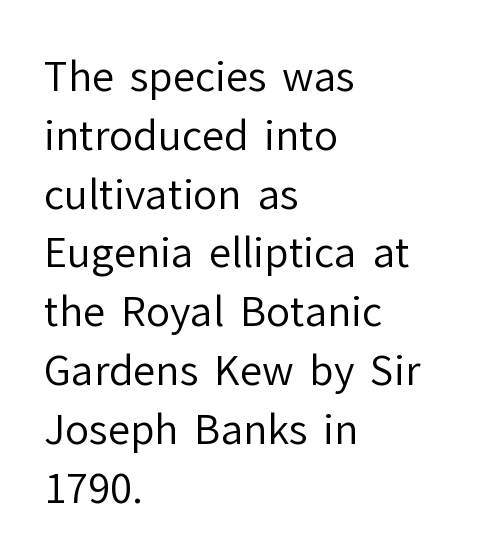
The designer left line spacing at the default. Beneath every word, the page is bare. Stems here are at most as thick as an everyday book face. Spacing verdict: proportional, widths tailored to each character.
